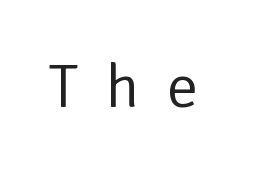
The passage shown is typed in a proportional face where columns would drift. Typographically, this falls in the sans-serif category. Does the lettering tilt? It doesn't — this is upright. The font sits on the lighter half of the weight spectrum, regular included. Has an underline been added? It has not. Is the letter spacing exaggerated? Yes — the characters are pushed far apart.
